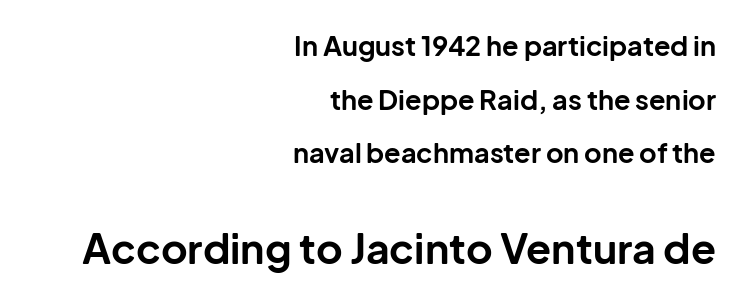
{"serif": "no", "italic": "no", "bold": "yes", "weight": "bold", "width": "normal", "stroke_contrast": "low", "x_height": "medium", "monospaced": "no", "underline": "no", "align": "right", "line_spacing": "loose", "line_spacing_ratio": 1.99, "letter_spacing": "normal", "letter_spacing_em": 0.0, "larger_block": "second", "size_ratio": 1.52, "glyph_px": 41}
